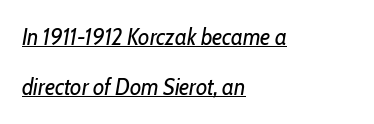
The lettering is marked with a stroke running underneath it. Caption: standard tracking, unaltered. Regarding leading, the lines here are spaced well apart. Caption: face not bold, strokes unweighted. The passage is arranged the way most books set body copy — flush left.
